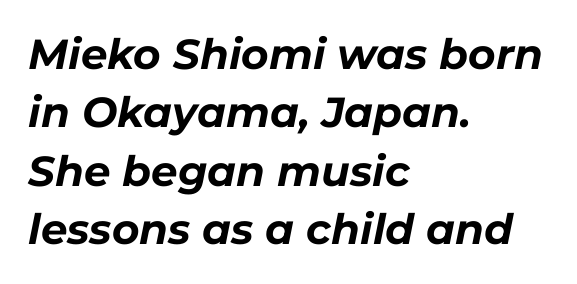
The image shows 42 px bold type, italic (leaning right); set left-aligned, normal line spacing (1.39x), normal letter spacing, not underlined; low stroke contrast and a medium x-height.
